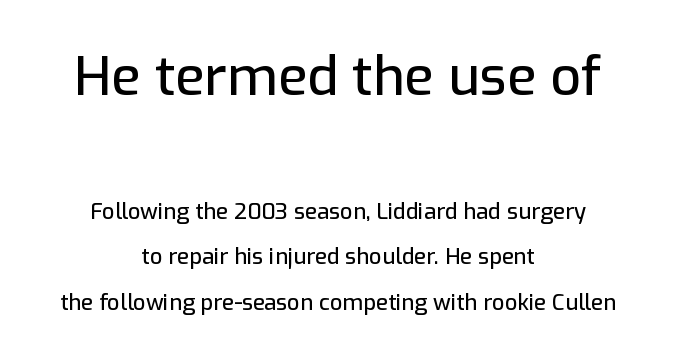
The image shows 54 px sans-serif type, upright; set centered, loose line spacing (2.08x), normal letter spacing, not underlined; the first (top) block is 2.45x larger; low stroke contrast and a medium x-height.
